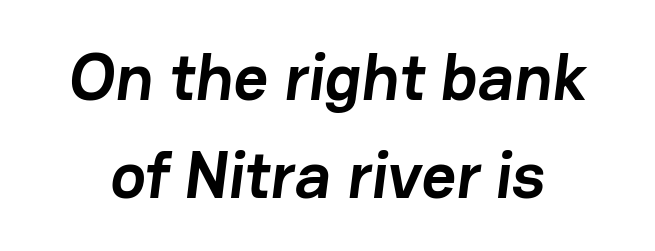
The image shows 67 px semibold sans-serif type; set normal line spacing (1.46x), normal letter spacing, not underlined; low stroke contrast and a medium x-height.
